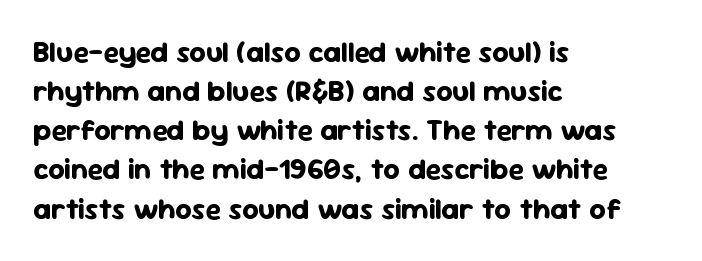
Does the leading feel generous? No, just average. The tracking reads as untouched default to a designer's eye. You can tell it's not italic because the verticals are truly vertical. These lines are composed in type without serifs.
